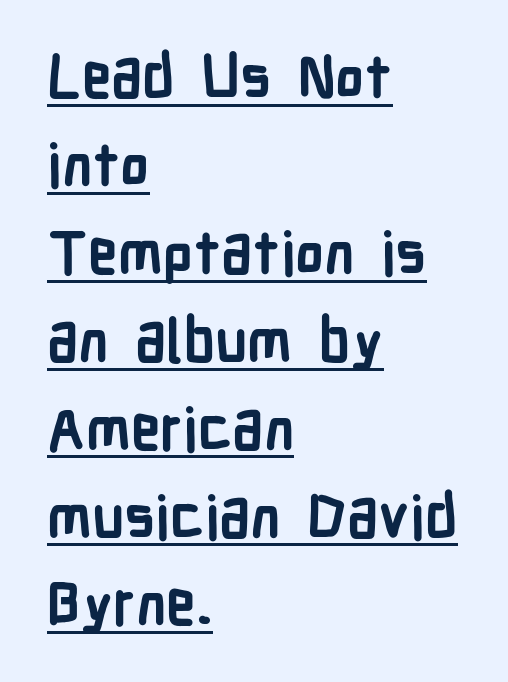
The image shows 59 px semibold, condensed sans-serif type, upright; set left-aligned, normal line spacing (1.49x), normal letter spacing, underlined; low stroke contrast and a medium x-height.
